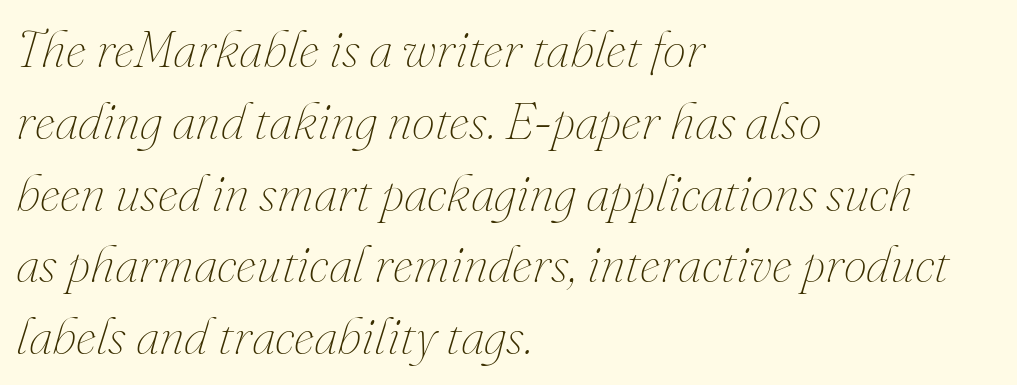
Observe the lean: these are italic letterforms. The area under the type is left untouched. Nothing heavy about these letters — not bold at all. The rendering uses natural spacing where letterforms have individual widths.
